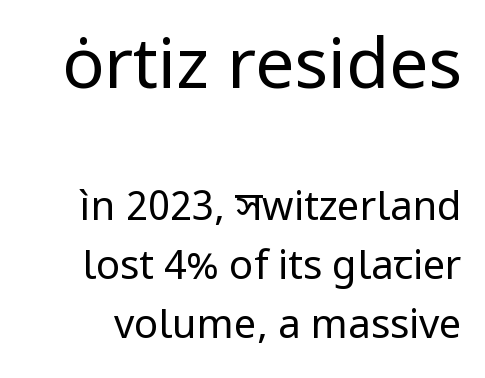
{"serif": "no", "italic": "no", "bold": "no", "weight": "regular", "width": "normal", "stroke_contrast": "low", "x_height": "medium", "monospaced": "no", "underline": "no", "line_spacing": "normal", "line_spacing_ratio": 1.48, "letter_spacing": "normal", "letter_spacing_em": 0.0, "larger_block": "first", "size_ratio": 1.75, "glyph_px": 70}
